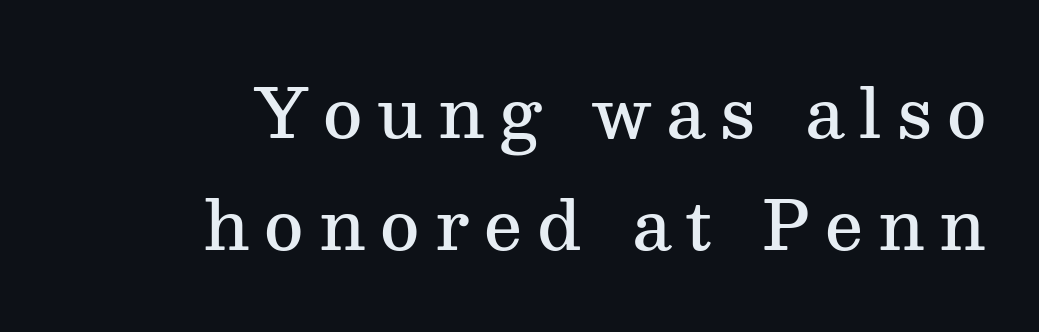
The image shows 68 px semibold serif type, upright; set right-aligned, normal line spacing (1.64x), unusually wide letter spacing (+0.22 em), not underlined; medium stroke contrast and a medium x-height.
